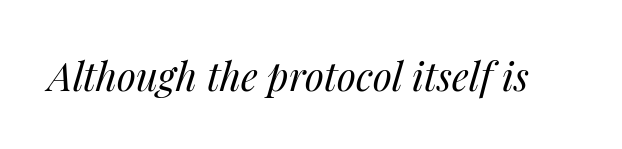
The horizontal fit of the characters is conventional and even. Varying glyph widths throughout — classic text-font behaviour. Italic: yes, the glyphs are oblique. Nothing heavy about these letters — not bold at all. The passage shown is not underscored anywhere.
